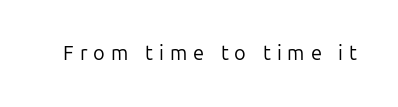
{"italic": "no", "bold": "no", "underline": "no", "letter_spacing": "wide", "letter_spacing_em": 0.3, "glyph_px": 20}
